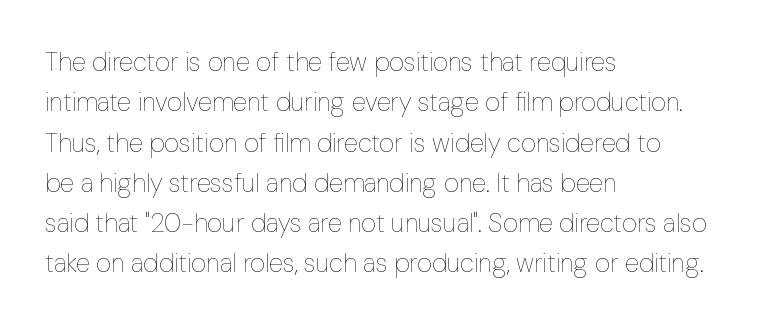
Check the space under the baseline: it is left empty. The type sits square on the baseline with zero lean. Line spacing here is normal. Casual observation: everything's shoved over to the left. Honestly, the letter spacing is just normal — you wouldn't notice it.
